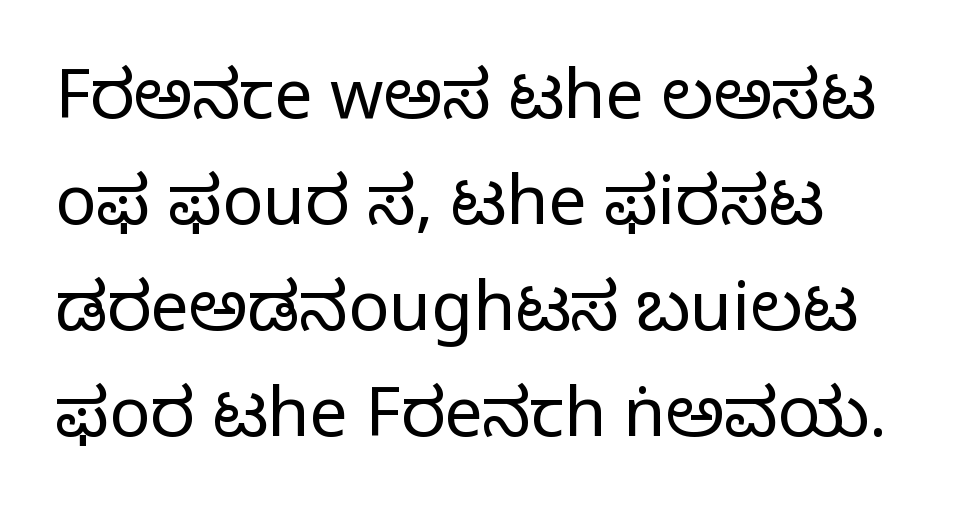
Q: Is the text bold? A: No.
Q: Is the text italic (slanted)? A: No, it is upright.
Q: Is the typeface a serif or a sans-serif typeface? A: Sans-serif.
Q: Is the text underlined? A: No.
Q: How is the paragraph aligned? A: Left-aligned.
Q: Is the spacing between letters normal or unusually wide? A: Normal.
Q: Is the spacing between lines tight, normal or loose? A: Normal.
Q: Width (condensed, normal, or wide)? A: Normal.
Q: Stroke contrast? A: Low.
Q: x-height? A: Medium.
Q: Monospaced? A: No.
